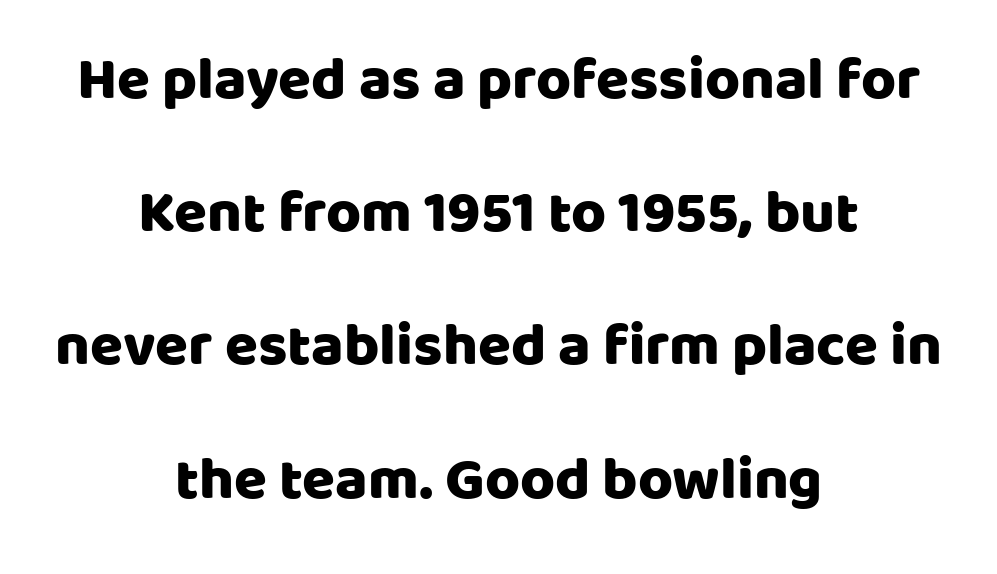
{"serif": "no", "italic": "no", "width": "normal", "stroke_contrast": "low", "x_height": "large", "monospaced": "no", "underline": "no", "align": "center", "line_spacing": "loose", "line_spacing_ratio": 2.22, "letter_spacing": "normal", "letter_spacing_em": 0.0, "glyph_px": 60}
